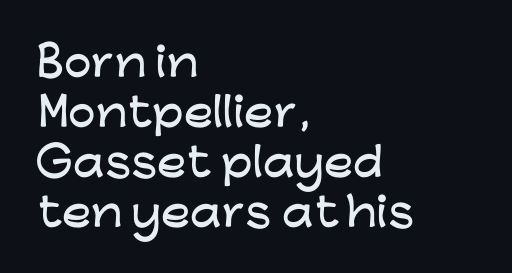
{"serif": "no", "italic": "no", "width": "wide", "stroke_contrast": "low", "x_height": "medium", "monospaced": "no", "underline": "no", "align": "left", "line_spacing": "normal", "line_spacing_ratio": 1.28, "letter_spacing": "normal", "letter_spacing_em": 0.0, "glyph_px": 39}
